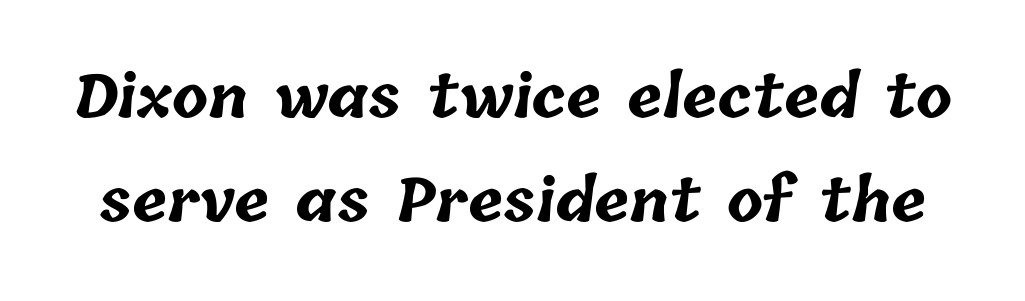
The image shows 59 px bold type; set line spacing 1.77x, normal letter spacing, not underlined; low stroke contrast and a medium x-height.
